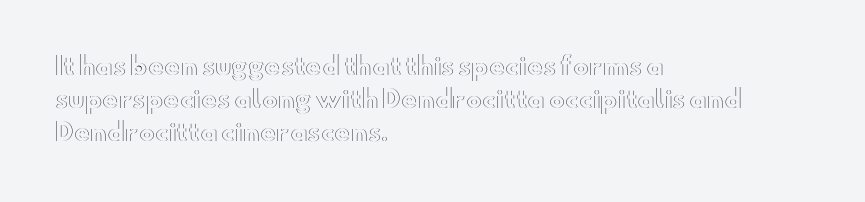
Q: Is the text italic (slanted)? A: No, it is upright.
Q: Is the text underlined? A: No.
Q: How is the paragraph aligned? A: Left-aligned.
Q: Is the spacing between letters normal or unusually wide? A: Normal.
Q: Is the spacing between lines tight, normal or loose? A: Normal.
